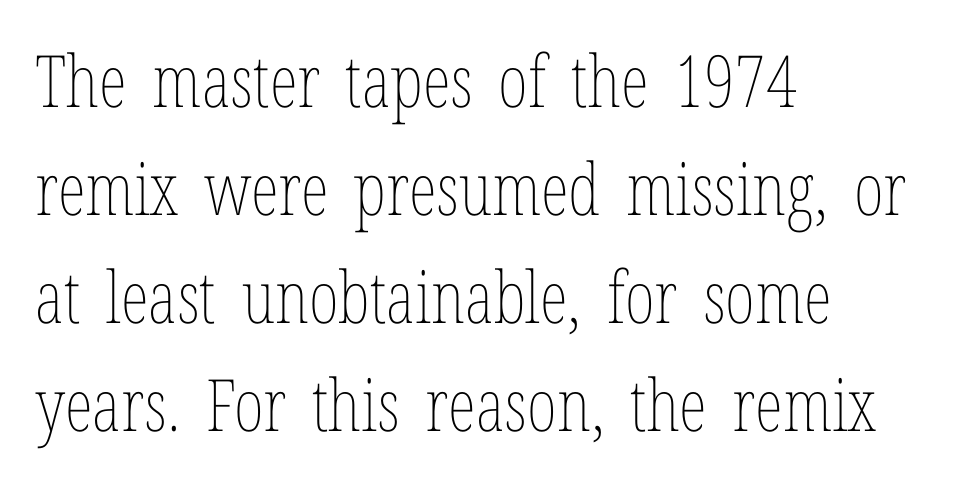
The image shows 72 px thin, condensed type, upright; set left-aligned, normal line spacing (1.5x), normal letter spacing, not underlined; low stroke contrast and a medium x-height.
